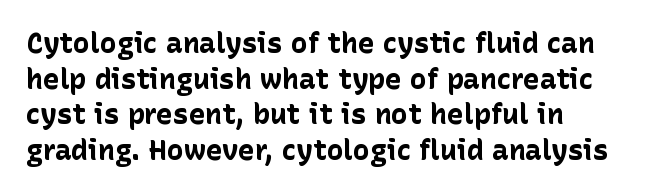
The image shows 28 px bold sans-serif type, upright; set normal line spacing (1.27x), normal letter spacing, not underlined; low stroke contrast and a medium x-height.
